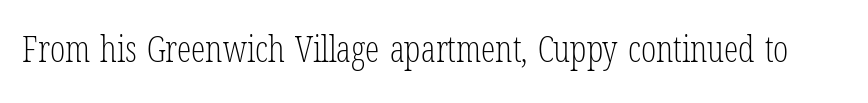
{"serif": "yes", "italic": "no", "bold": "no", "weight": "light", "width": "condensed", "stroke_contrast": "low", "x_height": "medium", "monospaced": "no", "underline": "no", "letter_spacing": "normal", "letter_spacing_em": 0.0, "glyph_px": 36}
